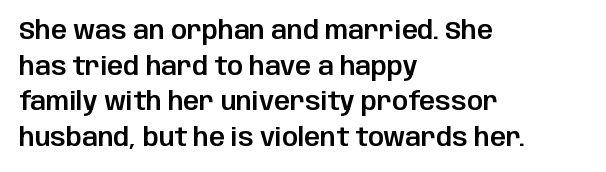
Glyph-to-glyph distance matches everyday printed text. The baseline area is clear. These lines are set flush left with a ragged right edge. Designer's note — italics off, roman on. The rendering uses a moderate line-height, typical for paragraphs.
